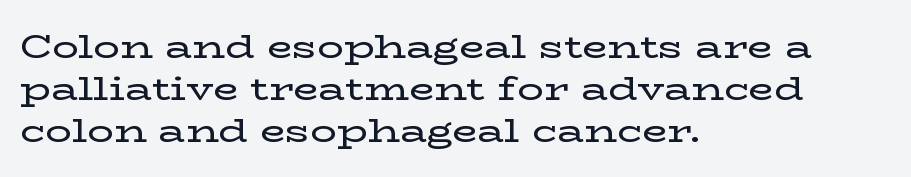
Descender tails drop into unmarked territory. This sample has the flowing, uneven cadence of proportional lettering. The passage shown stacks its lines at a standard gap. These lines are composed in type with serifs. This sample uses an upright cut, with every glyph sitting square on the baseline.
